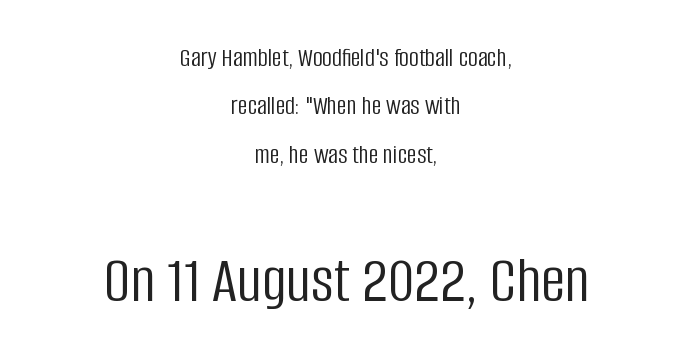
Q: Is the text bold? A: No.
Q: Is the text italic (slanted)? A: No, it is upright.
Q: Is the typeface a serif or a sans-serif typeface? A: Sans-serif.
Q: Is the text underlined? A: No.
Q: How is the paragraph aligned? A: Centered.
Q: Is the spacing between letters normal or unusually wide? A: Normal.
Q: Which block of text is set in a larger size, the first (top) or the second (bottom)? A: The second (bottom) one.
Q: Width (condensed, normal, or wide)? A: Condensed.
Q: Stroke contrast? A: Low.
Q: x-height? A: Large.
Q: Monospaced? A: No.
